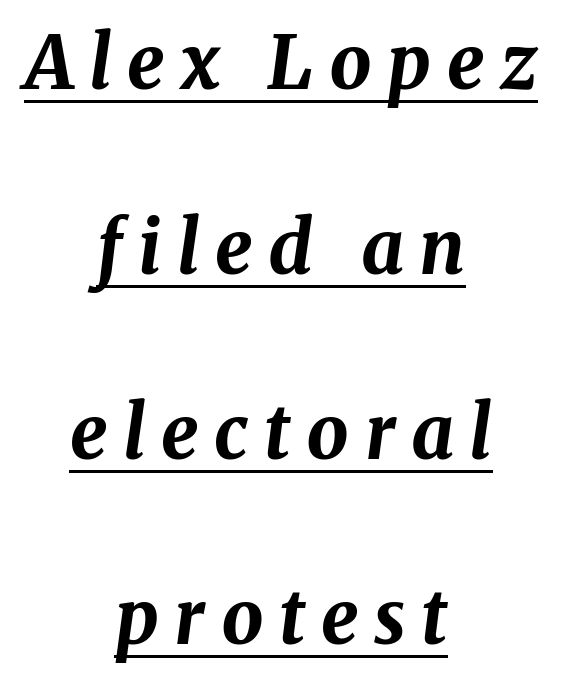
Q: Is the text bold? A: Yes.
Q: Is the text italic (slanted)? A: Yes, it leans right by about 8 degrees.
Q: Is the text underlined? A: Yes.
Q: How is the paragraph aligned? A: Centered.
Q: Is the spacing between letters normal or unusually wide? A: Unusually wide.
Q: Is the spacing between lines tight, normal or loose? A: Loose.
Q: Width (condensed, normal, or wide)? A: Normal.
Q: Stroke contrast? A: Medium.
Q: x-height? A: Medium.
Q: Monospaced? A: No.
